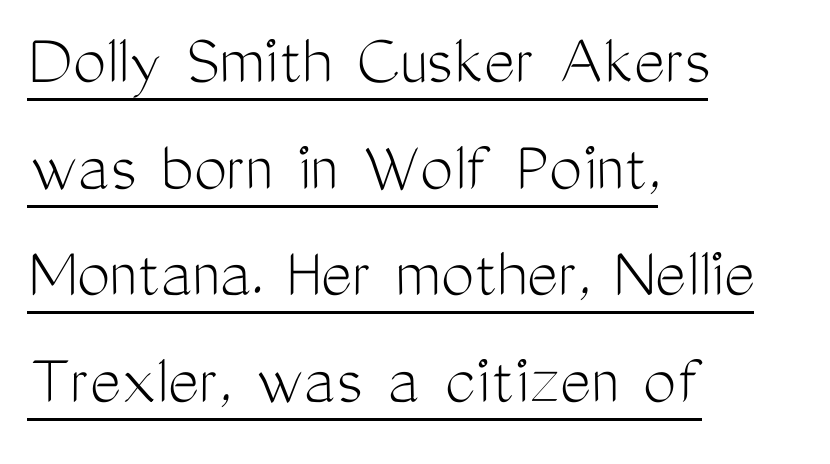
{"serif": "no", "italic": "no", "bold": "no", "weight": "light", "width": "condensed", "stroke_contrast": "medium", "x_height": "medium", "monospaced": "no", "underline": "yes", "align": "left", "line_spacing": "normal", "line_spacing_ratio": 1.44, "letter_spacing": "normal", "letter_spacing_em": 0.0, "glyph_px": 74}
